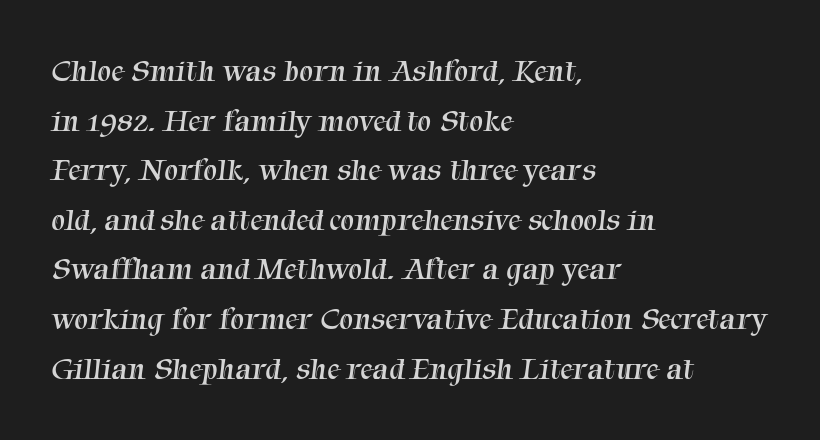
Typographically, this falls in the serif category. The vertical gap from one line to the next is medium. Casual observation: everything's shoved over to the left. Weight class: somewhere from thin through regular. This sample has the flowing, uneven cadence of proportional lettering.
